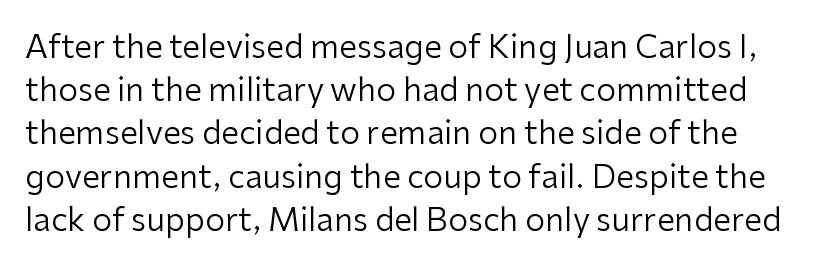
The block of text has a typical density, with ordinary space between rows. Nothing unusual about the tracking: characters are spaced as the font intends. The rendering uses natural spacing where letterforms have individual widths. The strokes carry an ordinary text weight at most. The letters carry no serifs — their stems end cleanly without finishing strokes.
